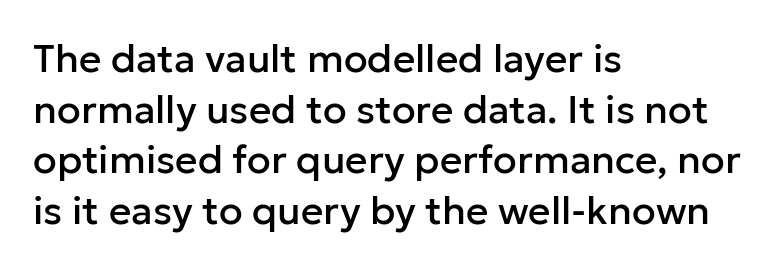
These lines are composed in type without serifs. Spacing between characters is what you'd get straight out of the box. The glyphs are unaccompanied by any horizontal stroke below them. Think of a printed novel: that variable character pitch is what you see here. The passage is arranged the way most books set body copy — flush left.
